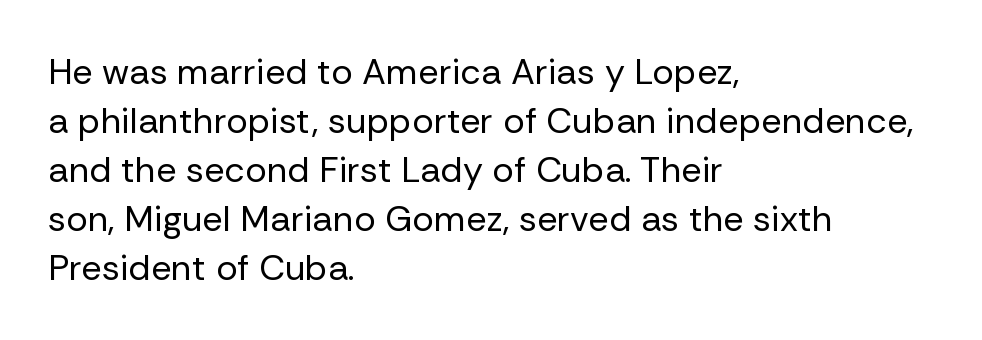
{"serif": "no", "italic": "no", "bold": "no", "weight": "regular", "width": "normal", "stroke_contrast": "low", "x_height": "medium", "monospaced": "no", "underline": "no", "align": "left", "line_spacing": "normal", "line_spacing_ratio": 1.36, "letter_spacing": "normal", "letter_spacing_em": 0.0, "glyph_px": 36}
